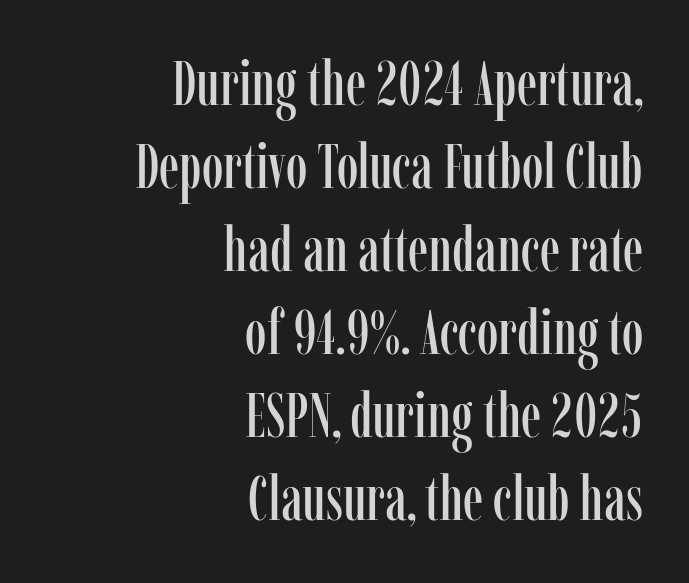
Type style note: has serifs. If you drew a line through each stem, it would be perfectly vertical. Honestly, the row spacing looks completely unremarkable. Do the characters align in a grid? No, the font is proportional.
